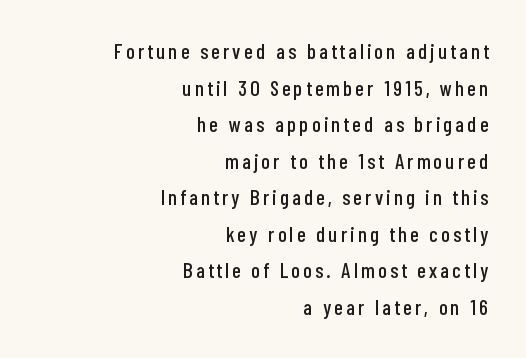
{"italic": "no", "underline": "no", "align": "right", "line_spacing_ratio": 1.74, "glyph_px": 21}
